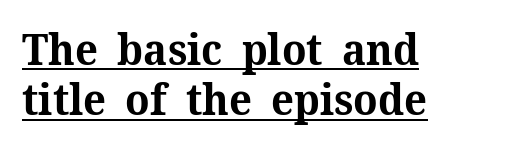
The image shows 43 px bold serif type, upright; set left-aligned, line spacing 1.17x, normal letter spacing, underlined; medium stroke contrast and a medium x-height.
